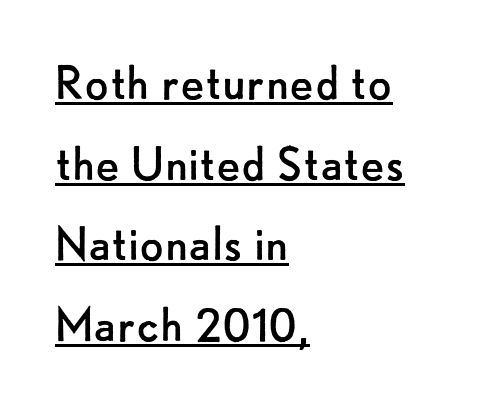
Q: Is the text bold? A: No.
Q: Is the text italic (slanted)? A: No, it is upright.
Q: Is the typeface a serif or a sans-serif typeface? A: Sans-serif.
Q: Is the text underlined? A: Yes.
Q: How is the paragraph aligned? A: Left-aligned.
Q: Is the spacing between letters normal or unusually wide? A: Normal.
Q: Is the spacing between lines tight, normal or loose? A: Normal.
Q: Width (condensed, normal, or wide)? A: Normal.
Q: Stroke contrast? A: Low.
Q: x-height? A: Small.
Q: Monospaced? A: No.
